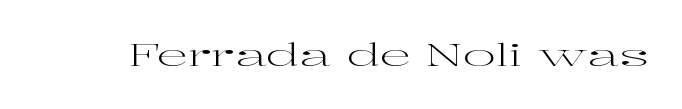
Q: Is the text bold? A: No.
Q: Is the text italic (slanted)? A: No, it is upright.
Q: Is the typeface a serif or a sans-serif typeface? A: Serif.
Q: Is the text underlined? A: No.
Q: Is the spacing between letters normal or unusually wide? A: Normal.
Q: Width (condensed, normal, or wide)? A: Wide.
Q: Stroke contrast? A: High.
Q: x-height? A: Medium.
Q: Monospaced? A: No.
